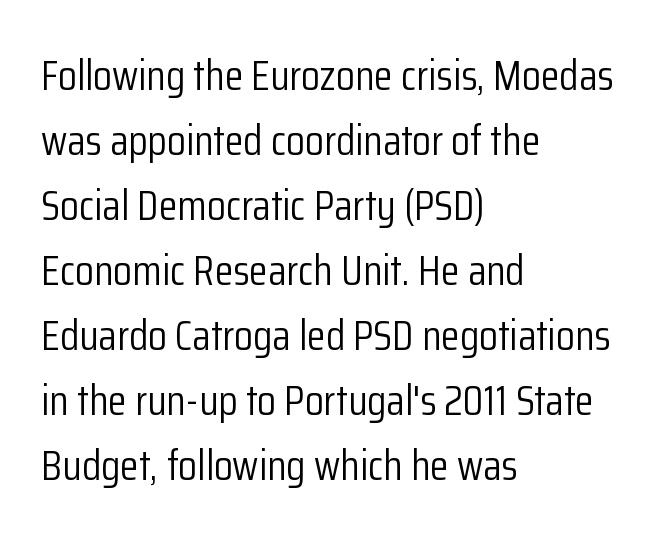
Q: Is the text bold? A: No.
Q: Is the text italic (slanted)? A: No, it is upright.
Q: Is the typeface a serif or a sans-serif typeface? A: Sans-serif.
Q: Is the text underlined? A: No.
Q: How is the paragraph aligned? A: Left-aligned.
Q: Is the spacing between letters normal or unusually wide? A: Normal.
Q: Is the spacing between lines tight, normal or loose? A: Normal.
Q: Width (condensed, normal, or wide)? A: Condensed.
Q: Stroke contrast? A: Low.
Q: x-height? A: Medium.
Q: Monospaced? A: No.
